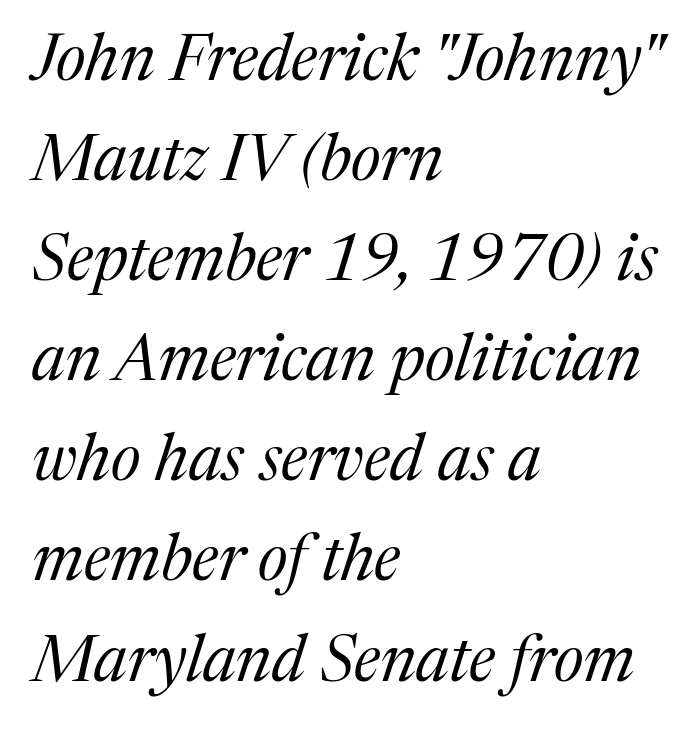
The image shows 65 px regular-weight serif type, italic (leaning right); set left-aligned, normal line spacing (1.54x), normal letter spacing, not underlined; medium stroke contrast and a medium x-height.
